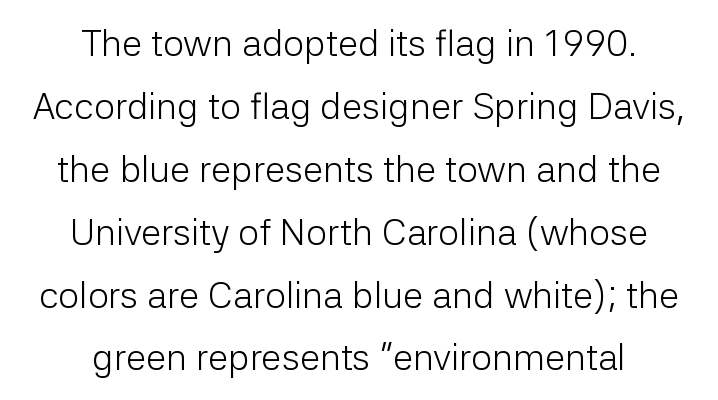
The paragraph has two soft edges and a firm central axis. Between one letter and the next there's only the usual sliver of space. The vertical gap from one line to the next is medium. Stroke mass is kept to a normal reading level or below. Posture: vertical. Spacing verdict: proportional, widths tailored to each character.
